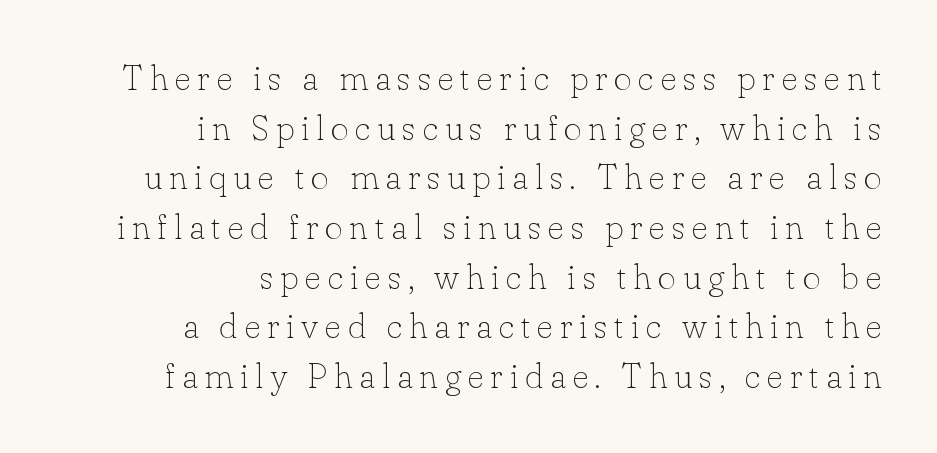
The image shows 35 px thin serif type, upright; set right-aligned, normal line spacing (1.42x), not underlined; low stroke contrast and a small x-height.
